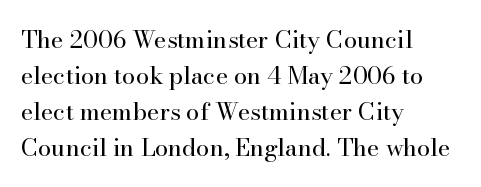
{"italic": "no", "bold": "no", "underline": "no", "align": "left", "line_spacing": "normal", "line_spacing_ratio": 1.5, "letter_spacing": "normal", "letter_spacing_em": 0.0, "glyph_px": 24}
